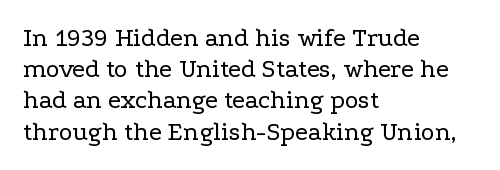
One-word summary of the alignment: left. In terms of letterspacing, this is plain default setting. The words here are not underlined. The characters are drawn with everyday or finer stroke widths. The letters stand straight up with perfectly vertical stems.
